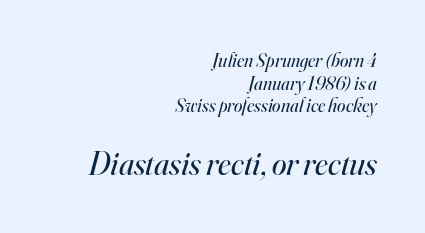
{"serif": "yes", "italic": "yes", "lean": "right", "slant_degrees": 16, "bold": "no", "weight": "regular", "width": "normal", "stroke_contrast": "high", "x_height": "small", "monospaced": "no", "underline": "no", "align": "right", "line_spacing_ratio": 1.19, "letter_spacing": "normal", "letter_spacing_em": 0.0, "larger_block": "second", "size_ratio": 1.74, "glyph_px": 33}
